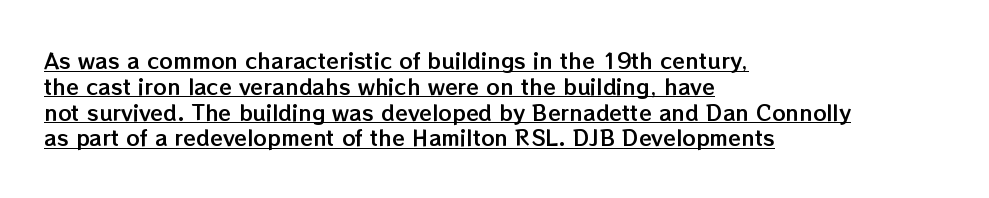
Q: Is the text italic (slanted)? A: No, it is upright.
Q: Is the text underlined? A: Yes.
Q: How is the paragraph aligned? A: Left-aligned.
Q: Is the spacing between letters normal or unusually wide? A: Normal.
